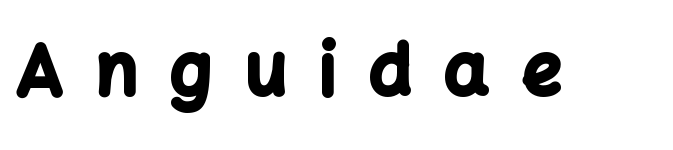
Q: Is the text bold? A: Yes.
Q: Is the text italic (slanted)? A: No, it is upright.
Q: Is the typeface a serif or a sans-serif typeface? A: Sans-serif.
Q: Is the text underlined? A: No.
Q: Is the spacing between letters normal or unusually wide? A: Unusually wide.
Q: Width (condensed, normal, or wide)? A: Normal.
Q: Stroke contrast? A: Low.
Q: x-height? A: Medium.
Q: Monospaced? A: No.
